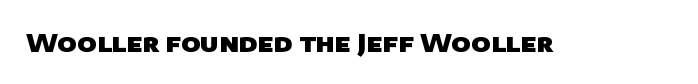
Q: Is the text bold? A: Yes.
Q: Is the text underlined? A: No.
Q: Is the spacing between letters normal or unusually wide? A: Normal.
